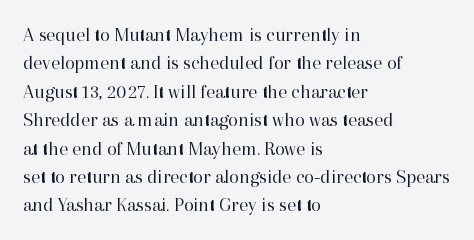
{"italic": "no", "bold": "no", "underline": "no", "align": "left", "line_spacing": "normal", "line_spacing_ratio": 1.42, "letter_spacing": "normal", "letter_spacing_em": 0.0, "glyph_px": 20}
